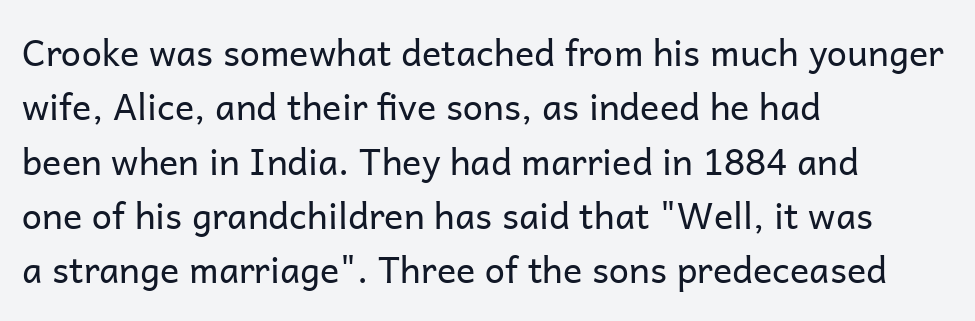
{"serif": "no", "italic": "no", "bold": "no", "weight": "regular", "width": "normal", "stroke_contrast": "low", "x_height": "medium", "monospaced": "no", "underline": "no", "align": "left", "line_spacing": "normal", "line_spacing_ratio": 1.51, "letter_spacing": "normal", "letter_spacing_em": 0.0, "glyph_px": 36}
